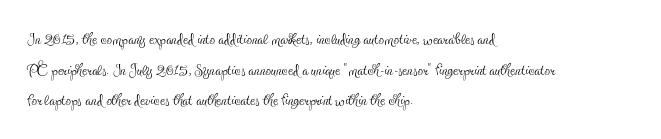
Here the glyphs are tracked normally, forming tight word shapes. This sample keeps an unexceptional amount of space between lines. Each stroke keeps to a modest, everyday thickness or less. This rendering uses left alignment, leaving the right contour irregular. Descenders are the only things crossing below the line.
